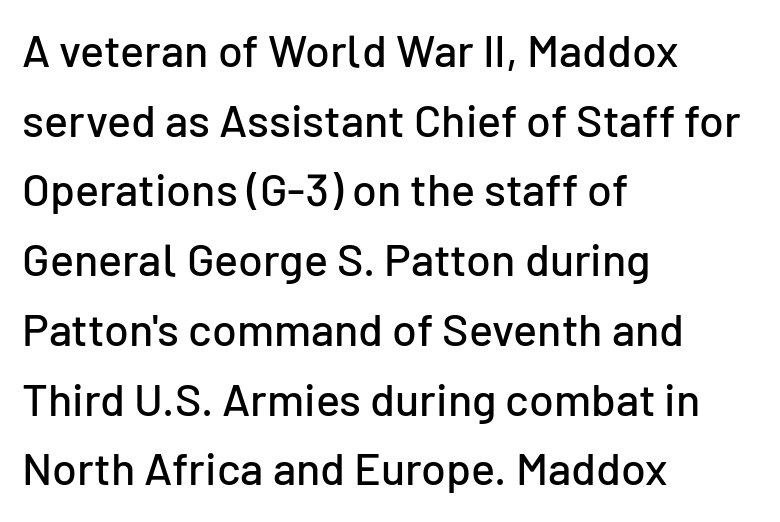
{"serif": "no", "italic": "no", "width": "normal", "stroke_contrast": "low", "x_height": "medium", "monospaced": "no", "underline": "no", "align": "left", "line_spacing": "normal", "line_spacing_ratio": 1.55, "letter_spacing": "normal", "letter_spacing_em": 0.0, "glyph_px": 45}
